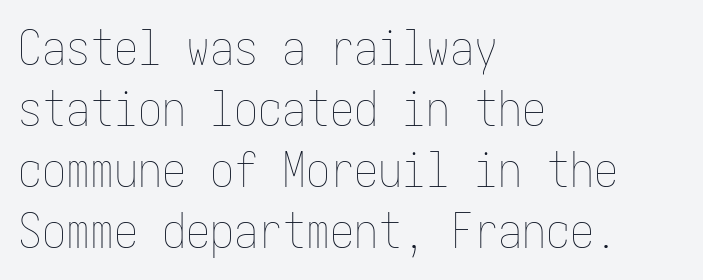
{"italic": "no", "bold": "no", "weight": "thin", "width": "condensed", "stroke_contrast": "low", "x_height": "medium", "underline": "no", "align": "left", "line_spacing": "normal", "line_spacing_ratio": 1.27, "letter_spacing": "normal", "letter_spacing_em": 0.0, "glyph_px": 48}
